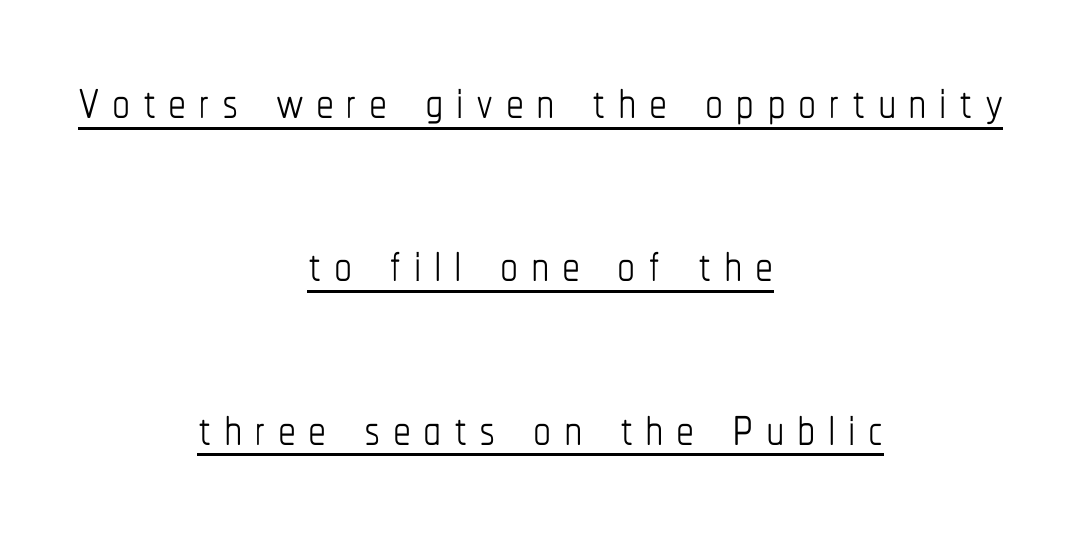
{"italic": "no", "bold": "no", "weight": "thin", "width": "condensed", "stroke_contrast": "low", "x_height": "medium", "monospaced": "no", "underline": "yes", "align": "center", "line_spacing": "loose", "line_spacing_ratio": 2.27, "glyph_px": 72}
